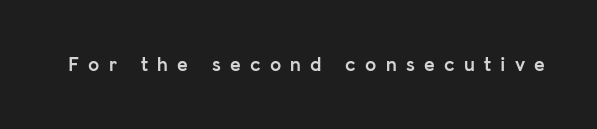
Decoration check: the copy has no underline. These words are printed bold, with thick strokes throughout. Is the letter spacing exaggerated? Yes — the characters are pushed far apart. The axis of the letterforms is exactly vertical.
